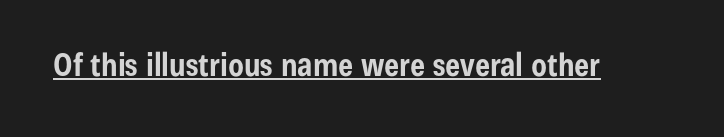
The image shows 32 px bold, condensed sans-serif type, upright; set normal letter spacing, underlined; low stroke contrast and a medium x-height.
